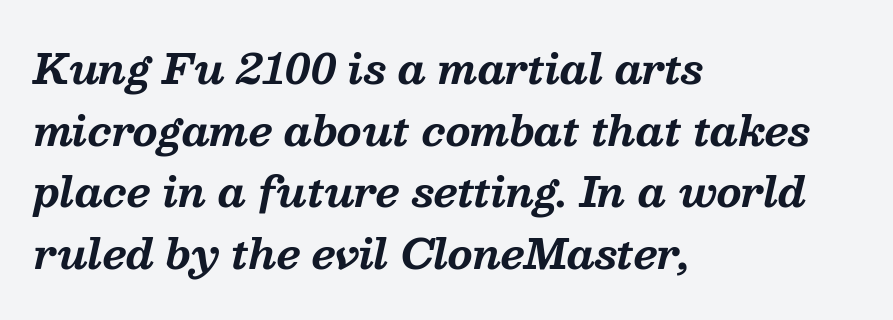
One glance says typical: line gaps are just what's usual. Is this a fixed-width face? No — the glyphs have proportional, varying widths. You can tell from the footed stems that serif type was used. If you drew a line through each stem, it would be angled.
